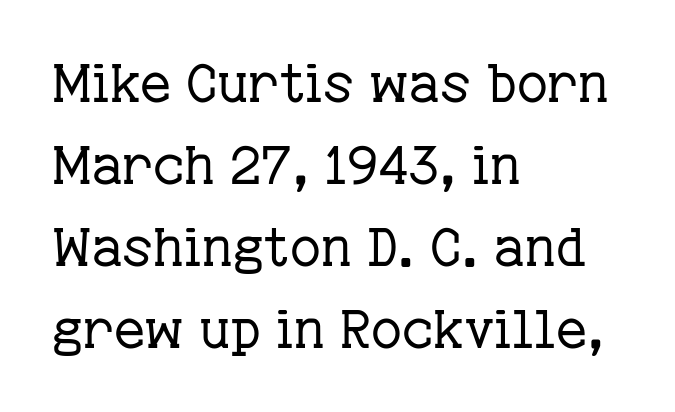
{"serif": "yes", "italic": "no", "bold": "no", "weight": "regular", "width": "normal", "stroke_contrast": "low", "x_height": "medium", "monospaced": "no", "underline": "no", "align": "left", "line_spacing": "normal", "line_spacing_ratio": 1.55, "letter_spacing": "normal", "letter_spacing_em": 0.0, "glyph_px": 53}
